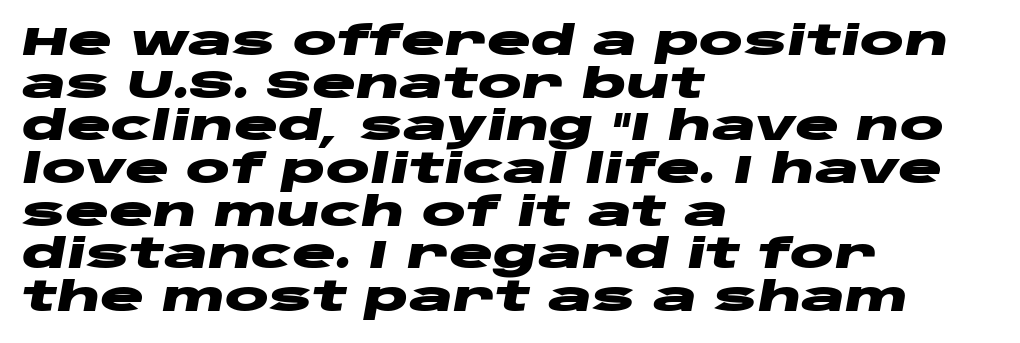
Q: Is the text bold? A: Yes.
Q: Is the text italic (slanted)? A: Yes, it leans right by about 10 degrees.
Q: Is the text underlined? A: No.
Q: How is the paragraph aligned? A: Left-aligned.
Q: Is the spacing between letters normal or unusually wide? A: Normal.
Q: Is the spacing between lines tight, normal or loose? A: Tight.
Q: Width (condensed, normal, or wide)? A: Wide.
Q: Stroke contrast? A: Low.
Q: x-height? A: Large.
Q: Monospaced? A: No.
